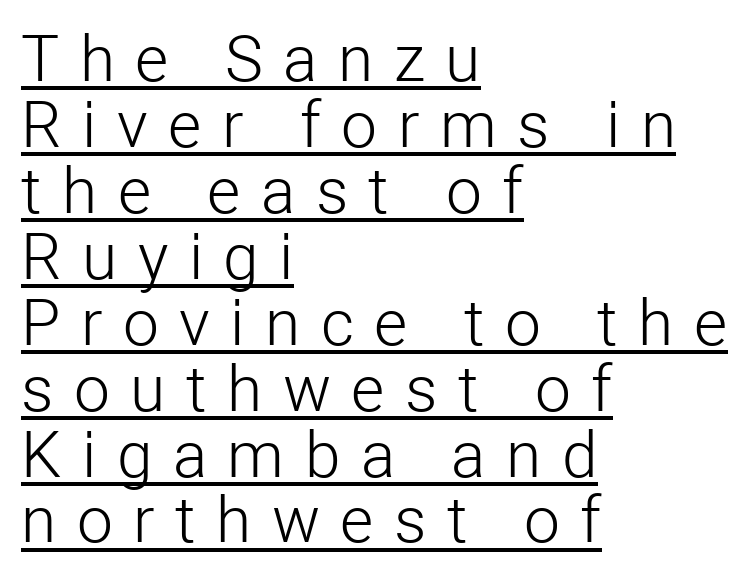
{"serif": "no", "italic": "no", "bold": "no", "weight": "light", "width": "normal", "stroke_contrast": "low", "x_height": "medium", "monospaced": "no", "underline": "yes", "align": "left", "line_spacing": "tight", "line_spacing_ratio": 1.03, "letter_spacing": "wide", "letter_spacing_em": 0.32, "glyph_px": 64}
